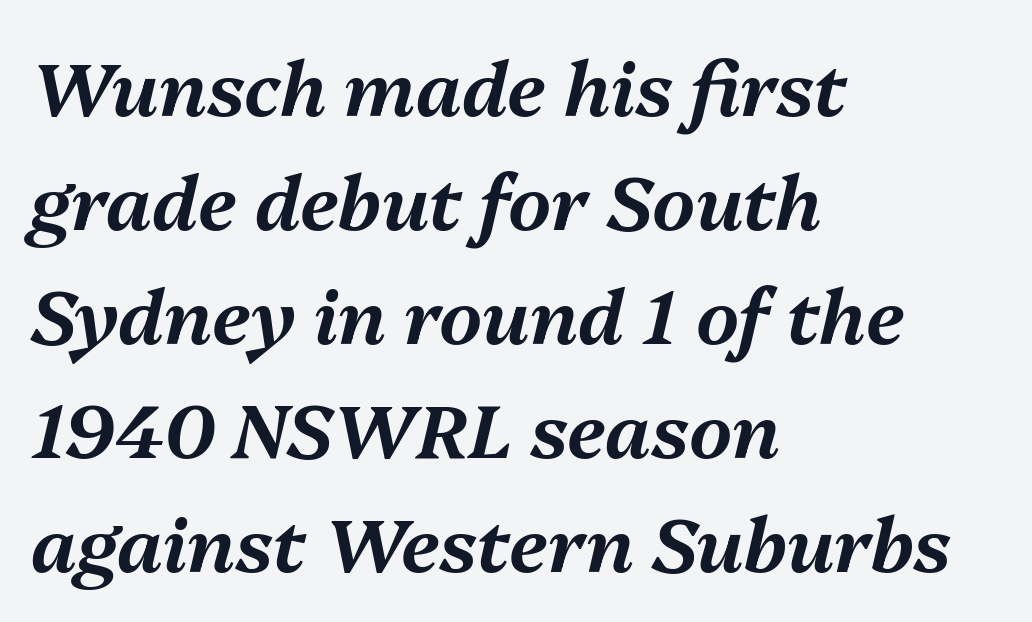
The face used here has a pronounced slope to its letters. This sample is left-justified, so line endings fall wherever the words run out. Underline: absent. Leading matches the norm, producing a regular column. The passage shown has conventional tracking throughout.
